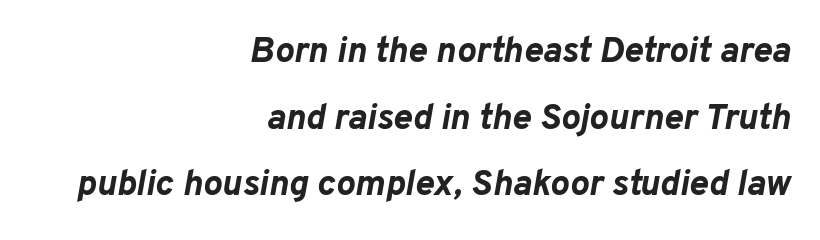
{"italic": "yes", "lean": "right", "slant_degrees": 10, "bold": "yes", "weight": "bold", "width": "normal", "stroke_contrast": "low", "x_height": "medium", "monospaced": "no", "underline": "no", "align": "right", "line_spacing_ratio": 1.85, "letter_spacing": "normal", "letter_spacing_em": 0.0, "glyph_px": 36}
